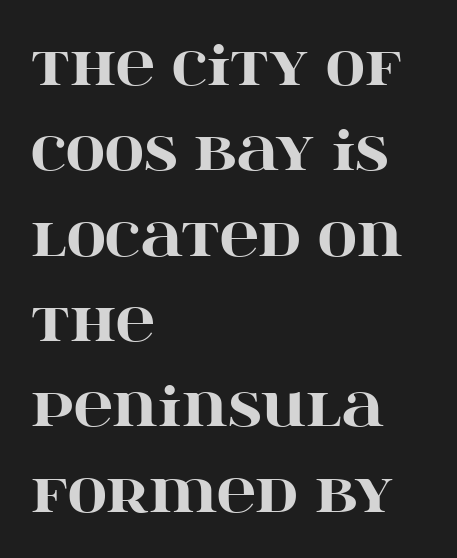
The image shows 54 px heavy, wide serif type, upright; set left-aligned, normal line spacing (1.58x), normal letter spacing, not underlined; high stroke contrast and a large x-height.
